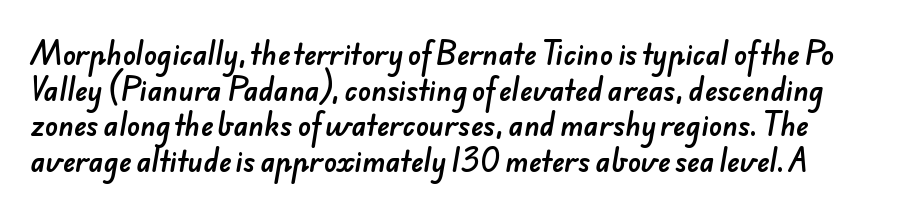
{"underline": "no", "line_spacing": "normal", "line_spacing_ratio": 1.32, "letter_spacing": "normal", "letter_spacing_em": 0.0, "glyph_px": 27}
